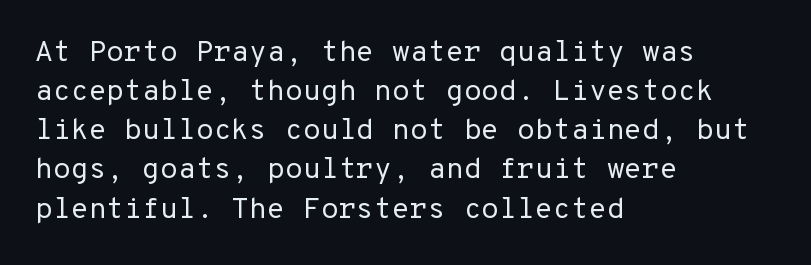
The space between consecutive lines is moderate. Anything drawn beneath the words? Only blank space. Here the glyphs are tracked normally, forming tight word shapes. Posture: straight, roman, zero tilt.
